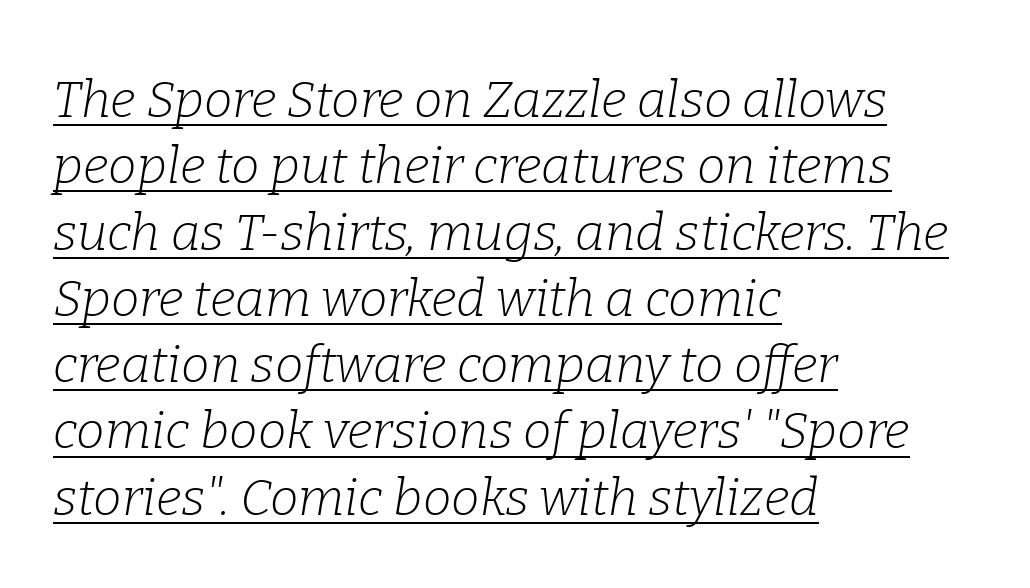
{"serif": "yes", "italic": "yes", "lean": "right", "slant_degrees": 9, "bold": "no", "weight": "light", "width": "normal", "stroke_contrast": "low", "x_height": "medium", "monospaced": "no", "underline": "yes", "align": "left", "line_spacing": "normal", "line_spacing_ratio": 1.3, "letter_spacing": "normal", "letter_spacing_em": 0.0, "glyph_px": 51}
